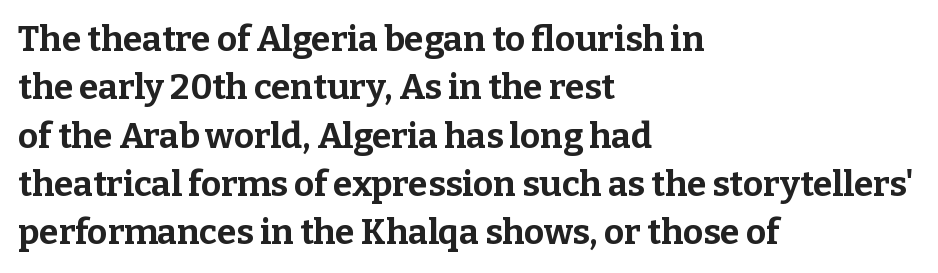
{"serif": "yes", "italic": "no", "bold": "yes", "weight": "bold", "width": "normal", "stroke_contrast": "low", "x_height": "medium", "monospaced": "no", "underline": "no", "align": "left", "line_spacing": "normal", "line_spacing_ratio": 1.38, "letter_spacing": "normal", "letter_spacing_em": 0.0, "glyph_px": 35}
